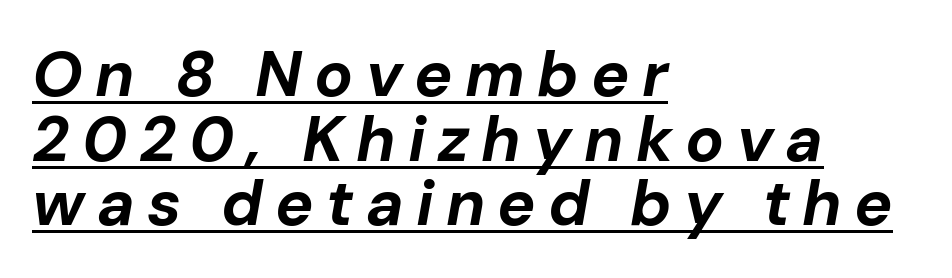
The image shows 64 px bold type, italic (leaning right); set left-aligned, tight line spacing (1.01x), underlined; low stroke contrast and a medium x-height.
